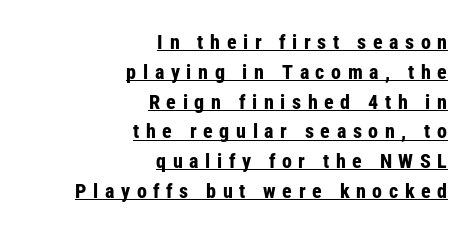
In terms of letterspacing, this is a distinctly airy, spread setting. The axis of the letterforms is exactly vertical. The strokes are fattened all the way to bold. A typesetter would call this leading conventional body-copy spacing. You can see a thin bar hugging the bottom of the glyphs. A flush-right, rag-left setting is used for this passage.
